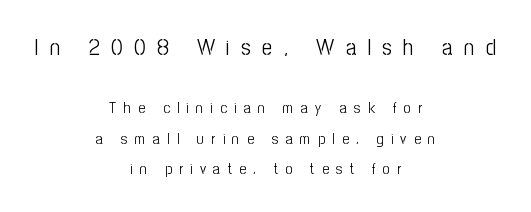
{"italic": "no", "bold": "no", "underline": "no", "align": "center", "line_spacing": "loose", "line_spacing_ratio": 2.03, "letter_spacing": "wide", "letter_spacing_em": 0.49, "larger_block": "first", "size_ratio": 1.53, "glyph_px": 23}
